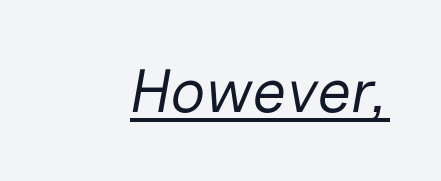
Honestly, the underline is the first thing you notice here. Each letter keeps its own natural width here, so spacing adapts to shape. Compared with typical body copy, the letter spacing here is the same. Does the lettering tilt? It does — this is italic.
